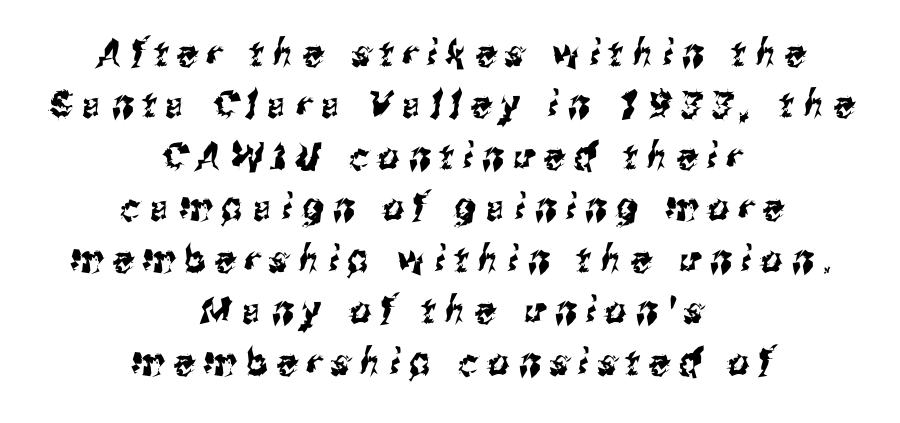
The area under the type is left untouched. A typesetter would label this face a sans. Line spacing here is normal. Think of a printed novel: that variable character pitch is what you see here. If you folded the block vertically in half, each line would mirror itself in length.
